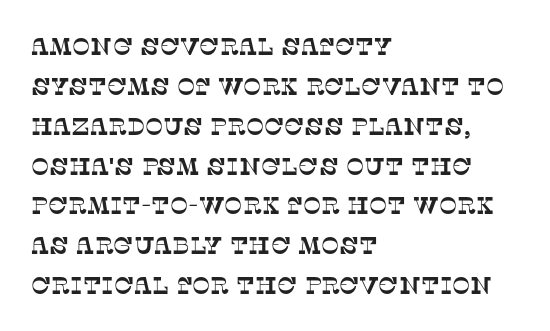
Q: Is the text underlined? A: No.
Q: How is the paragraph aligned? A: Left-aligned.
Q: Is the spacing between letters normal or unusually wide? A: Normal.
Q: Is the spacing between lines tight, normal or loose? A: Normal.
